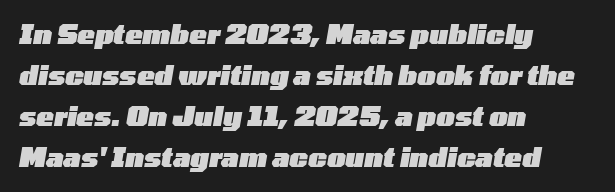
There's an unmistakable incline to the writing here. The passage shown is not underscored anywhere. Summary of vertical rhythm: regular, with standard interline spacing. What weight is shown? A full bold with thick strokes. This sample uses plain, unmodified letter spacing. The rag falls on the right side of this text block.
